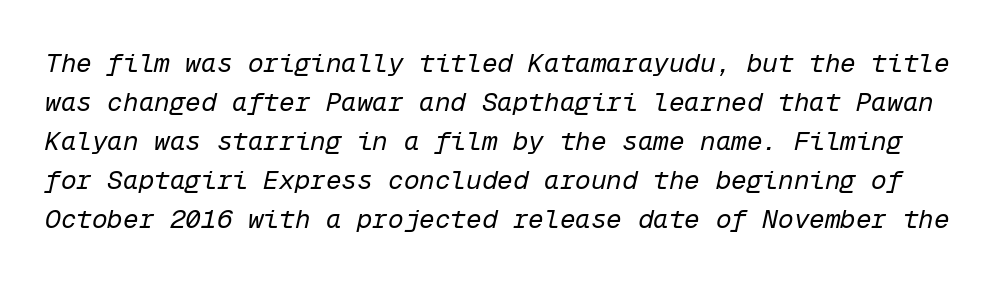
The image shows 26 px text type, italic (leaning right); set normal line spacing (1.5x), normal letter spacing, not underlined.
